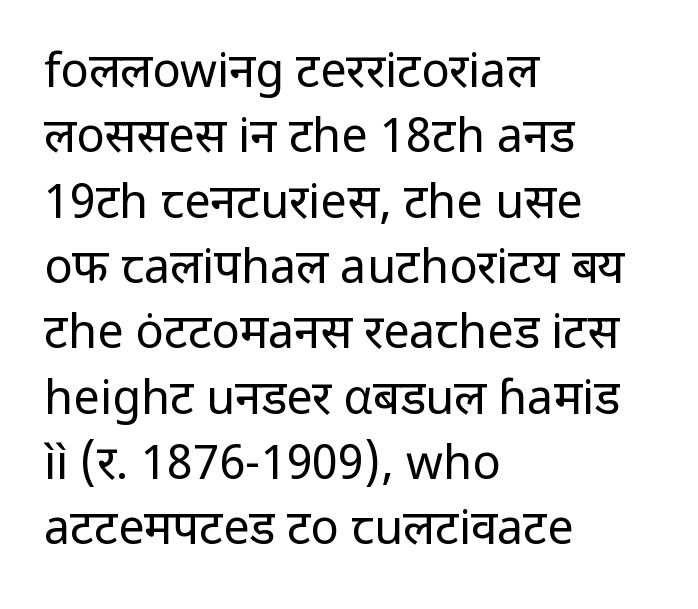
Q: Is the text bold? A: No.
Q: Is the text italic (slanted)? A: No, it is upright.
Q: Is the typeface a serif or a sans-serif typeface? A: Sans-serif.
Q: Is the text underlined? A: No.
Q: How is the paragraph aligned? A: Left-aligned.
Q: Is the spacing between letters normal or unusually wide? A: Normal.
Q: Is the spacing between lines tight, normal or loose? A: Normal.
Q: Width (condensed, normal, or wide)? A: Normal.
Q: Stroke contrast? A: Low.
Q: x-height? A: Medium.
Q: Monospaced? A: No.
